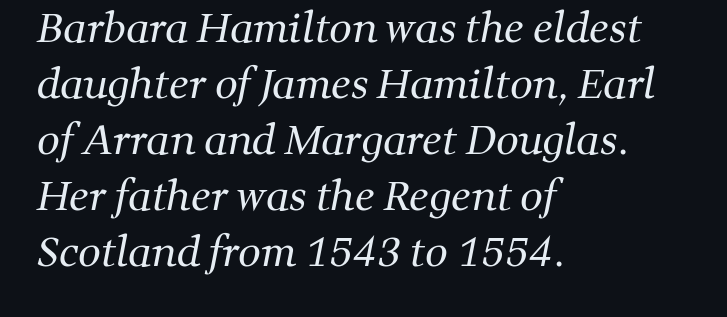
The image shows 40 px regular-weight serif type; set left-aligned, normal line spacing (1.4x), normal letter spacing, not underlined; medium stroke contrast and a medium x-height.
